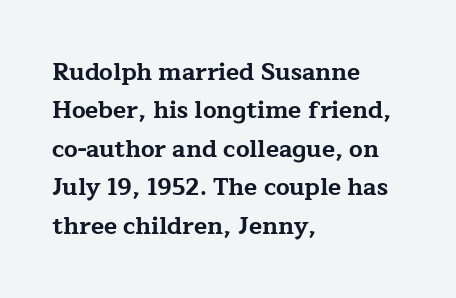
Check the space under the baseline: it is left empty. A classic flush-left, rag-right setting is used for this passage. These lines sit exactly where default settings would place them. Students, note that the glyphs here touch the page at normal intervals. The type sits square on the baseline with zero lean.
